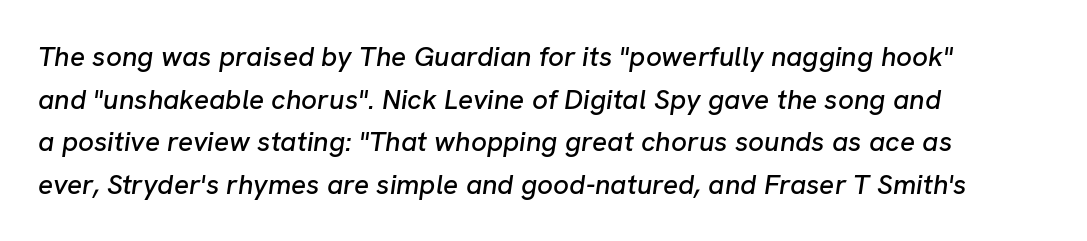
Q: Is the text italic (slanted)? A: Yes, it leans right by about 8 degrees.
Q: Is the text underlined? A: No.
Q: How is the paragraph aligned? A: Left-aligned.
Q: Is the spacing between letters normal or unusually wide? A: Normal.
Q: Is the spacing between lines tight, normal or loose? A: Normal.
Q: Width (condensed, normal, or wide)? A: Normal.
Q: Stroke contrast? A: Low.
Q: x-height? A: Medium.
Q: Monospaced? A: No.
